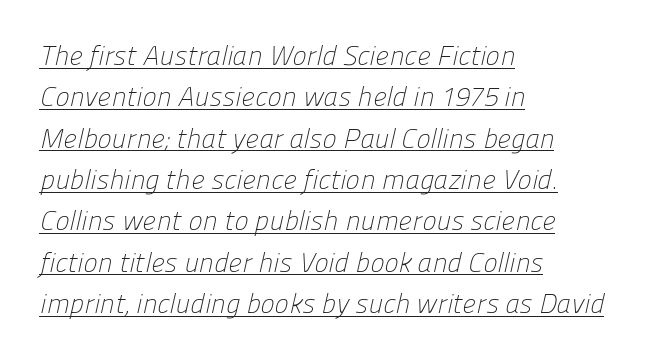
{"bold": "no", "underline": "yes", "align": "left", "line_spacing": "normal", "line_spacing_ratio": 1.53, "letter_spacing": "normal", "letter_spacing_em": 0.0, "glyph_px": 27}
